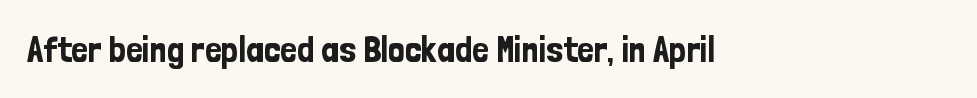
No word sits above an underline. A sans-serif font was chosen for this passage. Inter-character spacing is left at the font's built-in metrics. The letters advance in unequal steps, a hallmark of proportional type. The setting favours the left margin, as ordinary paragraphs usually do. Vertical strokes here are truly vertical.
